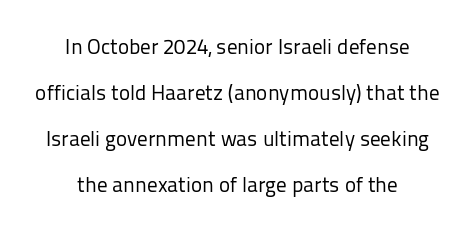
The image shows 21 px text type, upright; set centered, loose line spacing (2.19x), normal letter spacing, not underlined.
